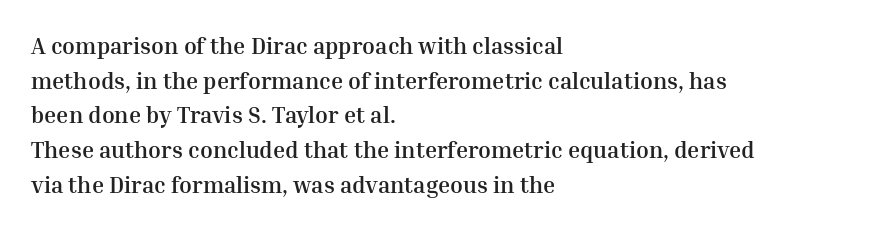
{"italic": "no", "bold": "yes", "underline": "no", "align": "left", "line_spacing": "normal", "line_spacing_ratio": 1.51, "letter_spacing": "normal", "letter_spacing_em": 0.0, "glyph_px": 23}
